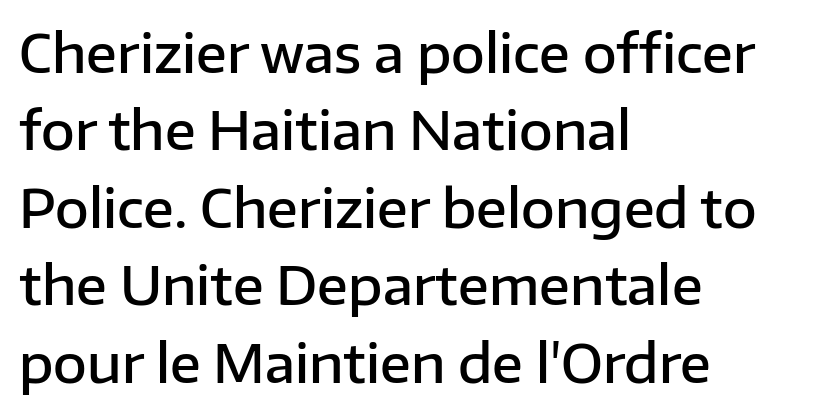
{"serif": "no", "italic": "no", "bold": "semi", "weight": "semibold", "width": "normal", "stroke_contrast": "low", "x_height": "medium", "monospaced": "no", "underline": "no", "align": "left", "line_spacing": "normal", "line_spacing_ratio": 1.49, "letter_spacing": "normal", "letter_spacing_em": 0.0, "glyph_px": 52}
